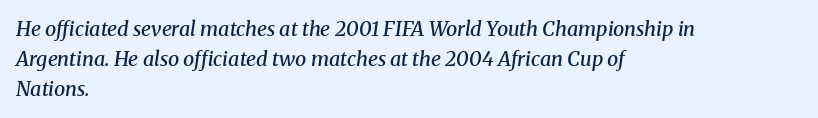
Q: Is the text bold? A: Semi-bold.
Q: Is the text italic (slanted)? A: Yes, it leans right by about 8 degrees.
Q: Is the text underlined? A: No.
Q: How is the paragraph aligned? A: Left-aligned.
Q: Is the spacing between letters normal or unusually wide? A: Normal.
Q: Is the spacing between lines tight, normal or loose? A: Normal.
